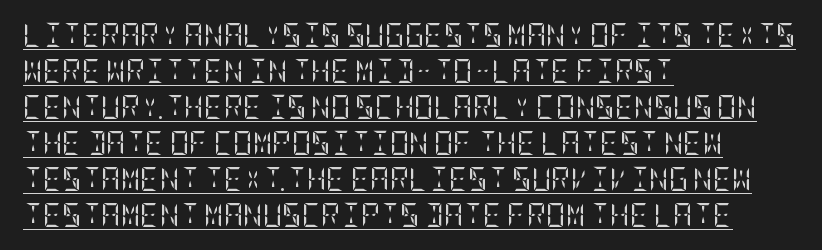
The image shows 24 px text type, upright; set left-aligned, normal line spacing (1.5x), normal letter spacing, underlined.
